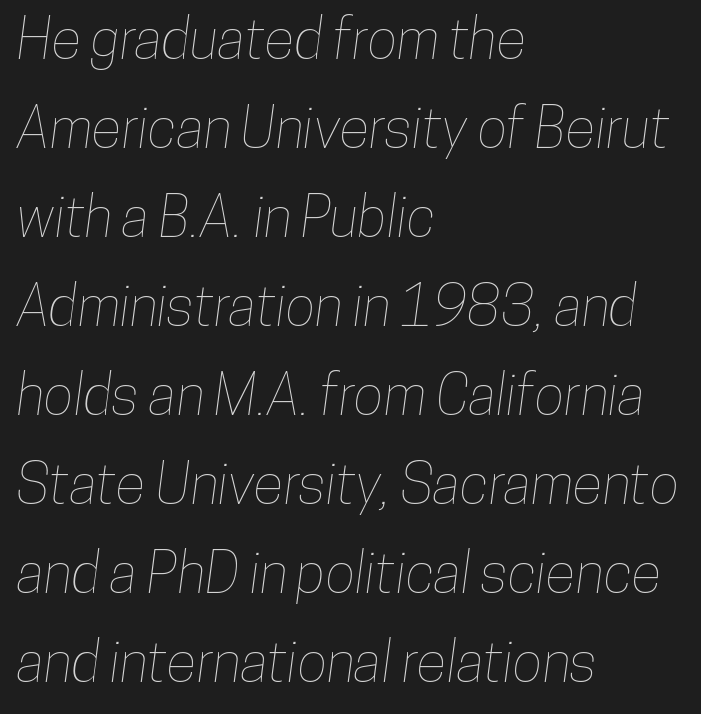
Q: Is the text underlined? A: No.
Q: How is the paragraph aligned? A: Left-aligned.
Q: Is the spacing between letters normal or unusually wide? A: Normal.
Q: Is the spacing between lines tight, normal or loose? A: Normal.
Q: Width (condensed, normal, or wide)? A: Condensed.
Q: Stroke contrast? A: Low.
Q: x-height? A: Medium.
Q: Monospaced? A: No.
